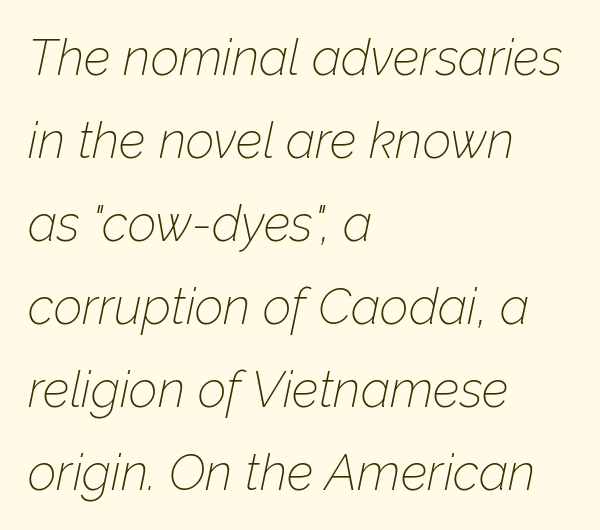
{"italic": "yes", "lean": "right", "slant_degrees": 12, "bold": "no", "weight": "thin", "width": "normal", "stroke_contrast": "low", "x_height": "medium", "monospaced": "no", "underline": "no", "align": "left", "line_spacing": "normal", "line_spacing_ratio": 1.66, "letter_spacing": "normal", "letter_spacing_em": 0.0, "glyph_px": 50}
